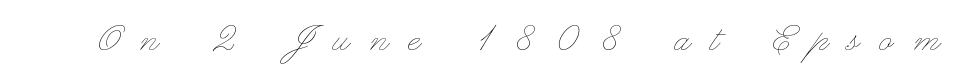
Students, note that the glyphs here are deliberately spaced far apart. Varying glyph widths throughout — classic text-font behaviour. Weight: not bold — regular or lighter.
